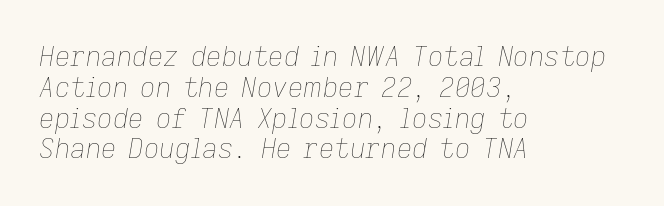
The image shows 27 px text type, italic (leaning right); set left-aligned, tight line spacing (1.14x), normal letter spacing, not underlined.
